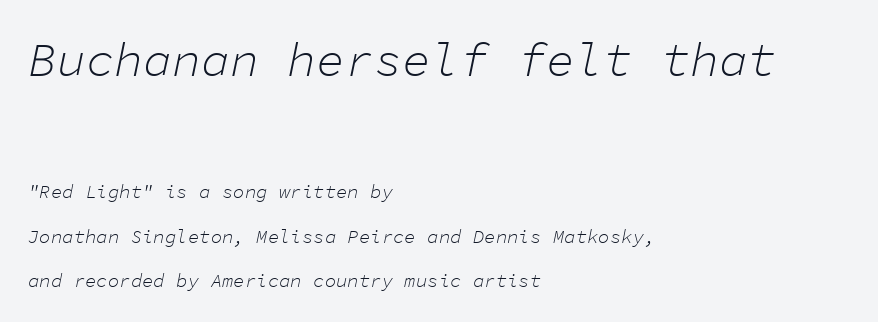
Q: Is the text bold? A: No.
Q: Is the text italic (slanted)? A: Yes, it leans right by about 11 degrees.
Q: Is the text underlined? A: No.
Q: How is the paragraph aligned? A: Left-aligned.
Q: Is the spacing between letters normal or unusually wide? A: Normal.
Q: Is the spacing between lines tight, normal or loose? A: Loose.
Q: Which block of text is set in a larger size, the first (top) or the second (bottom)? A: The first (top) one.
Q: Width (condensed, normal, or wide)? A: Normal.
Q: Stroke contrast? A: Low.
Q: x-height? A: Medium.
Q: Monospaced? A: Yes.
